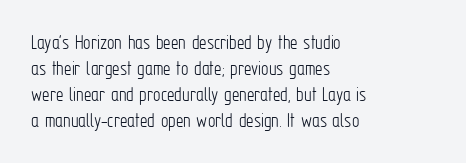
The typography opts for an upright posture over an oblique one. Unmarked baselines from the first word to the last. Students, note that the glyphs here touch the page at normal intervals. Which margin do the lines hug? The left one — the right edge is uneven. The typesetting does not lean heavy: it is not bold.
